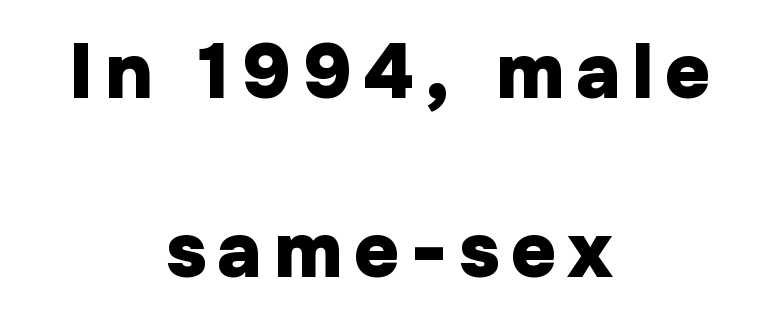
The image shows 78 px heavy sans-serif type, upright; set centered, loose line spacing (2.3x), not underlined; low stroke contrast and a medium x-height.
